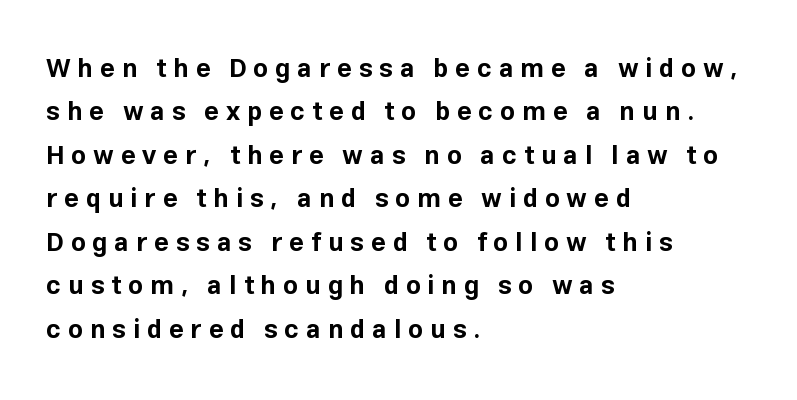
The lines sit at an ordinary, default distance from one another. Caption: bold face, heavy strokes. Lines of text with bare space underneath. It's the straight-up-and-down kind of type. If you drew a ruler down the left edge, every line would touch it.
